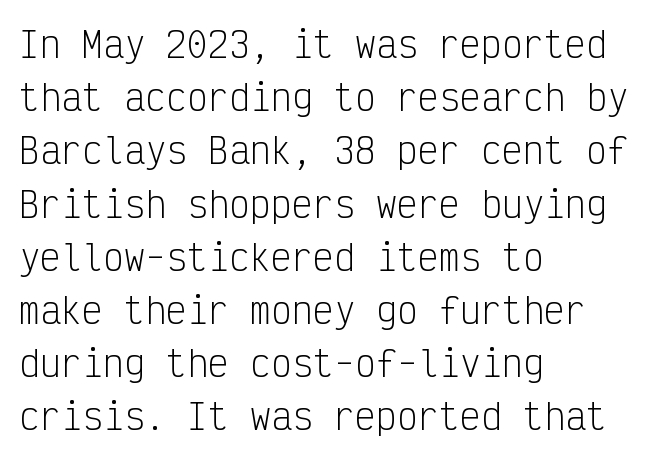
These lines were composed using upright roman letters. The font is comparable to plain body text, perhaps lighter. A bare baseline throughout the passage. The letterforms sit shoulder to shoulder at normal distance. The face used here is a sans, in the tradition of grotesques and geometrics.
